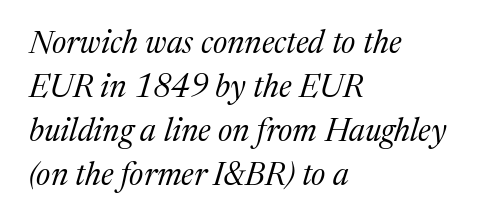
{"serif": "yes", "italic": "yes", "lean": "right", "slant_degrees": 17, "bold": "no", "weight": "regular", "width": "normal", "stroke_contrast": "medium", "x_height": "medium", "monospaced": "no", "underline": "no", "align": "left", "line_spacing": "normal", "line_spacing_ratio": 1.38, "letter_spacing": "normal", "letter_spacing_em": 0.0, "glyph_px": 32}
